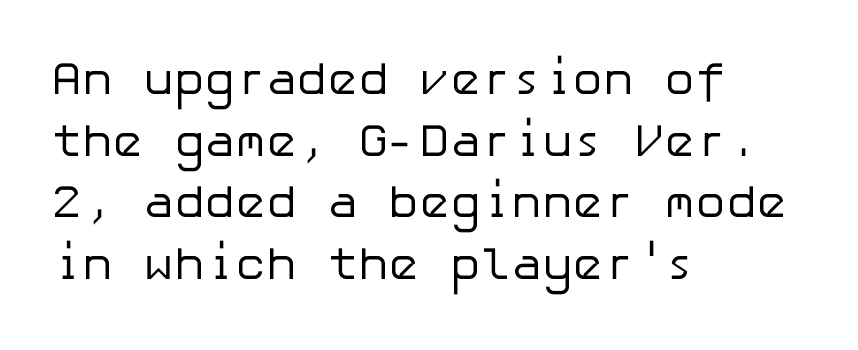
Compared with a typical body face, this is equally light or lighter still. The rendering shows plain stroke endings on the letterforms — a sans-serif design. Is there any slant? The stems are plumb. The rows are spaced the way most documents space them. Check under the words: just untouched page.
